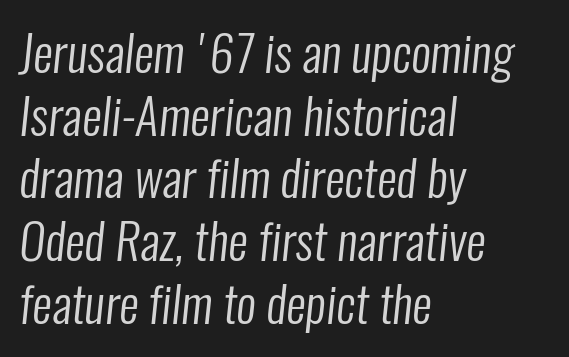
The image shows 49 px regular-weight, condensed sans-serif type; set left-aligned, normal line spacing (1.28x), normal letter spacing, not underlined; low stroke contrast and a medium x-height.
